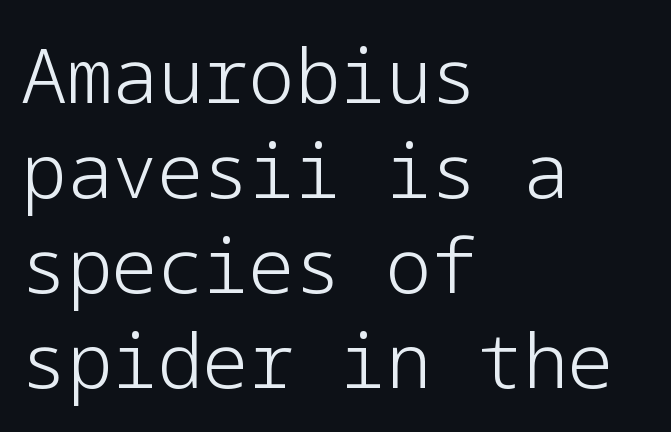
The image shows 76 px light sans-serif type, upright; set left-aligned, normal line spacing (1.25x), normal letter spacing, not underlined; low stroke contrast and a medium x-height.
